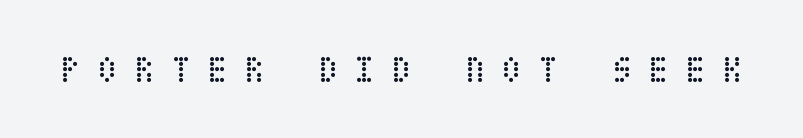
Compared with a typical body face, this is equally light or lighter still. Honestly, there is no underline to notice here at all. Is the letter spacing exaggerated? Yes — the characters are pushed far apart. Tall strokes in this sample are plumb rather than angled.
